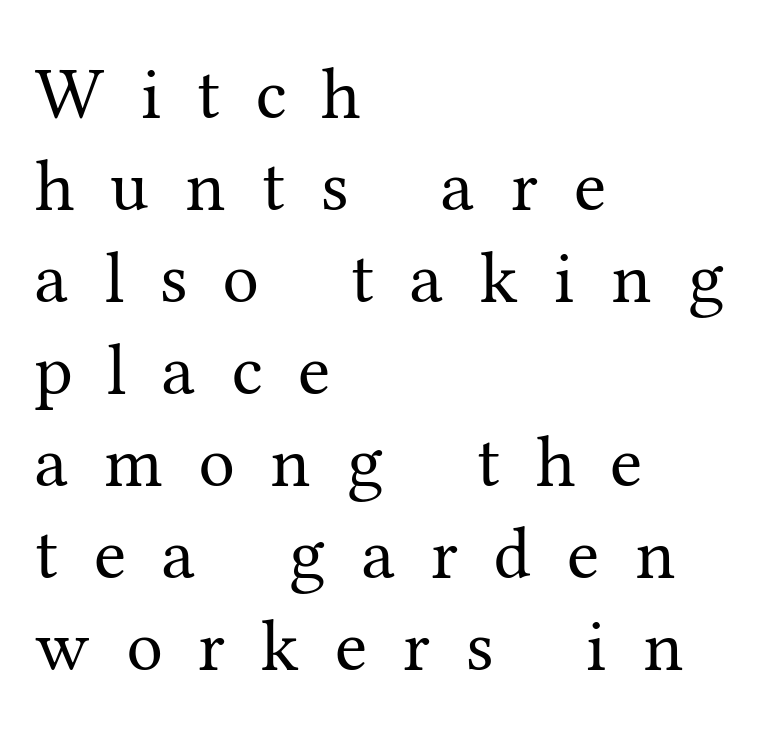
{"serif": "yes", "italic": "no", "bold": "no", "weight": "regular", "width": "normal", "stroke_contrast": "medium", "x_height": "medium", "monospaced": "no", "underline": "no", "align": "left", "line_spacing": "normal", "line_spacing_ratio": 1.26, "letter_spacing": "wide", "letter_spacing_em": 0.49, "glyph_px": 73}
